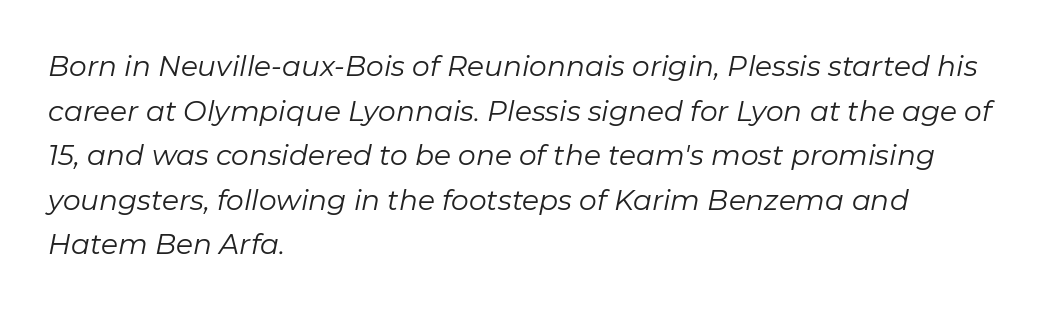
The paragraph shown leans on its left margin. The line-height multiplier appears to be the usual default. A bare baseline throughout the passage. Note the varied advance widths — an 'i' is clearly narrower than an 'm'. Style check: oblique. The weight would be labelled regular, book, light, or lighter still.
